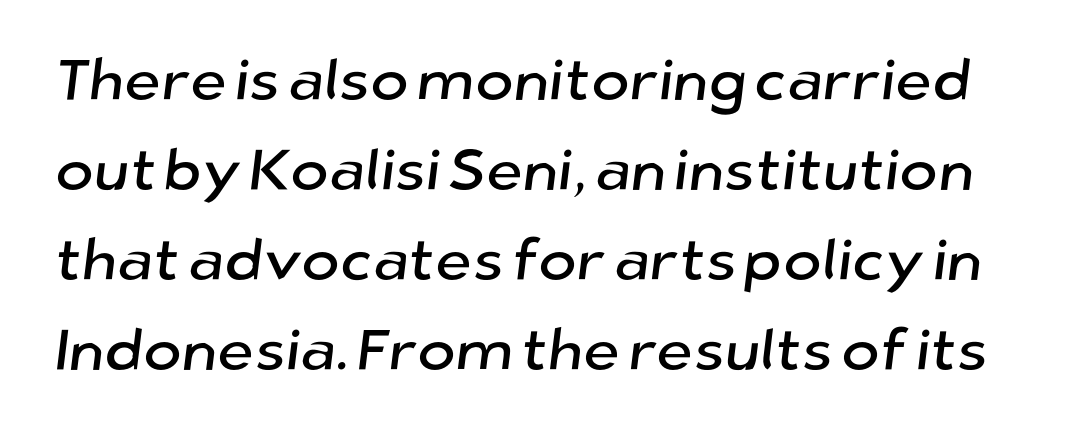
{"serif": "no", "width": "normal", "stroke_contrast": "low", "x_height": "medium", "monospaced": "no", "underline": "no", "line_spacing": "normal", "line_spacing_ratio": 1.55, "letter_spacing": "normal", "letter_spacing_em": 0.0, "glyph_px": 58}
